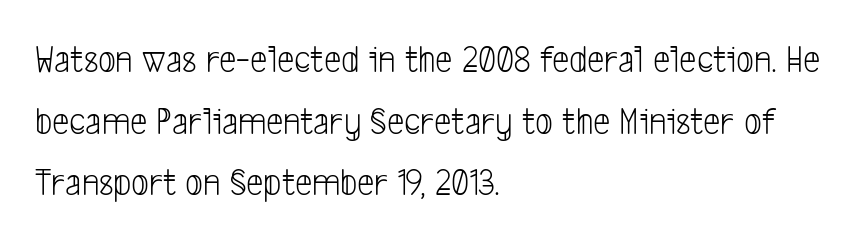
Q: Is the text bold? A: No.
Q: Is the typeface a serif or a sans-serif typeface? A: Sans-serif.
Q: Is the text underlined? A: No.
Q: How is the paragraph aligned? A: Left-aligned.
Q: Is the spacing between letters normal or unusually wide? A: Normal.
Q: Is the spacing between lines tight, normal or loose? A: Normal.
Q: Width (condensed, normal, or wide)? A: Condensed.
Q: Stroke contrast? A: Low.
Q: x-height? A: Medium.
Q: Monospaced? A: No.
